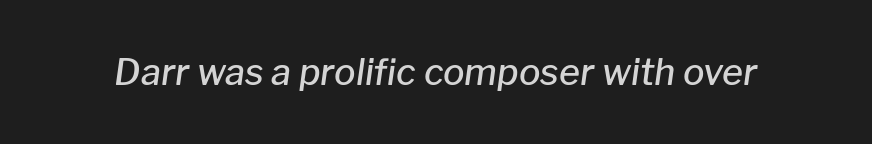
Q: Is the text bold? A: Semi-bold.
Q: Is the text italic (slanted)? A: Yes, it leans right by about 8 degrees.
Q: Is the text underlined? A: No.
Q: Is the spacing between letters normal or unusually wide? A: Normal.
Q: Width (condensed, normal, or wide)? A: Normal.
Q: Stroke contrast? A: Low.
Q: x-height? A: Medium.
Q: Monospaced? A: No.
